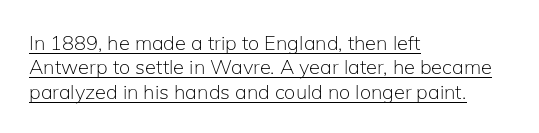
Students, note that the glyphs here touch the page at normal intervals. The setting favours the left margin, as ordinary paragraphs usually do. The characters are drawn with everyday or finer stroke widths. The rendering uses the underline text-decoration. Rendered with straight, roman letterforms.
